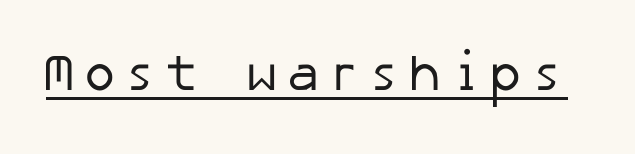
Q: Is the text bold? A: No.
Q: Is the typeface a serif or a sans-serif typeface? A: Sans-serif.
Q: Is the text underlined? A: Yes.
Q: Width (condensed, normal, or wide)? A: Normal.
Q: Stroke contrast? A: Low.
Q: x-height? A: Medium.
